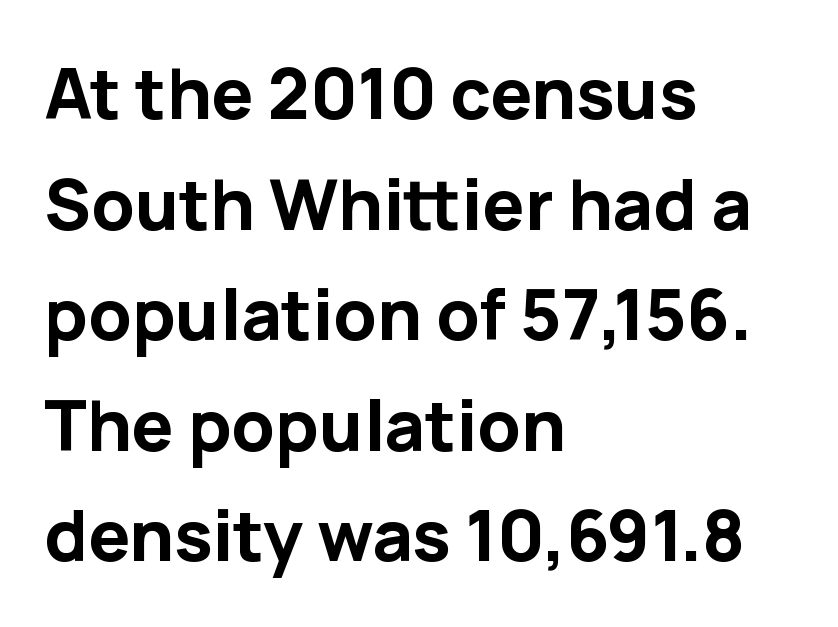
{"serif": "no", "italic": "no", "bold": "yes", "weight": "bold", "width": "normal", "stroke_contrast": "low", "x_height": "medium", "monospaced": "no", "underline": "no", "align": "left", "line_spacing": "normal", "line_spacing_ratio": 1.58, "letter_spacing": "normal", "letter_spacing_em": 0.0, "glyph_px": 70}
